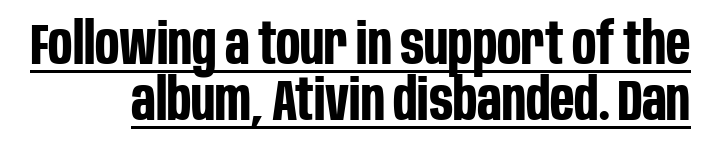
Q: Is the text bold? A: Yes.
Q: Is the text italic (slanted)? A: No, it is upright.
Q: Is the typeface a serif or a sans-serif typeface? A: Sans-serif.
Q: Is the text underlined? A: Yes.
Q: Is the spacing between letters normal or unusually wide? A: Normal.
Q: Is the spacing between lines tight, normal or loose? A: Tight.
Q: Width (condensed, normal, or wide)? A: Condensed.
Q: Stroke contrast? A: Low.
Q: x-height? A: Large.
Q: Monospaced? A: No.
